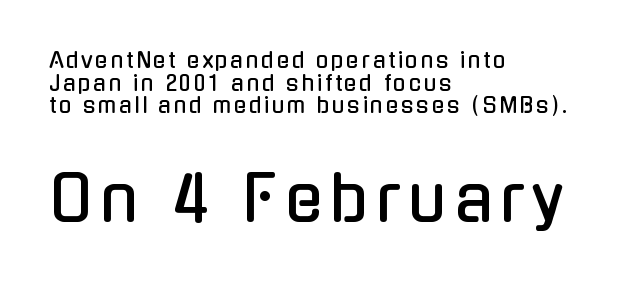
{"serif": "no", "italic": "no", "width": "condensed", "stroke_contrast": "low", "x_height": "medium", "monospaced": "no", "underline": "no", "align": "left", "line_spacing": "tight", "line_spacing_ratio": 1.08, "larger_block": "second", "size_ratio": 3.0, "glyph_px": 63}
